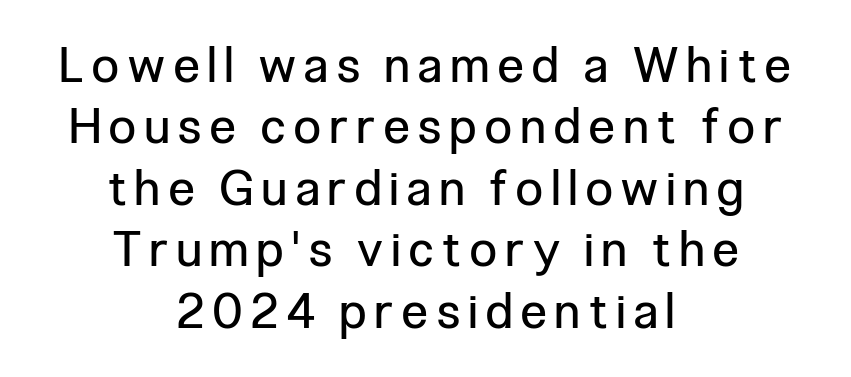
{"serif": "no", "italic": "no", "bold": "no", "weight": "regular", "width": "condensed", "stroke_contrast": "low", "x_height": "medium", "monospaced": "no", "underline": "no", "align": "center", "line_spacing": "normal", "line_spacing_ratio": 1.28, "glyph_px": 48}
